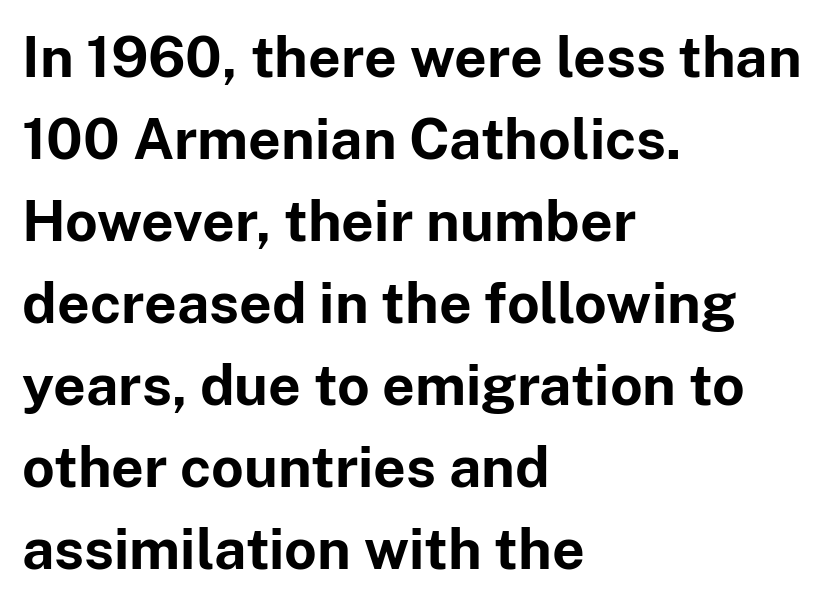
{"serif": "no", "italic": "no", "bold": "yes", "weight": "bold", "width": "normal", "stroke_contrast": "low", "x_height": "medium", "monospaced": "no", "underline": "no", "align": "left", "line_spacing": "normal", "line_spacing_ratio": 1.44, "letter_spacing": "normal", "letter_spacing_em": 0.0, "glyph_px": 57}
